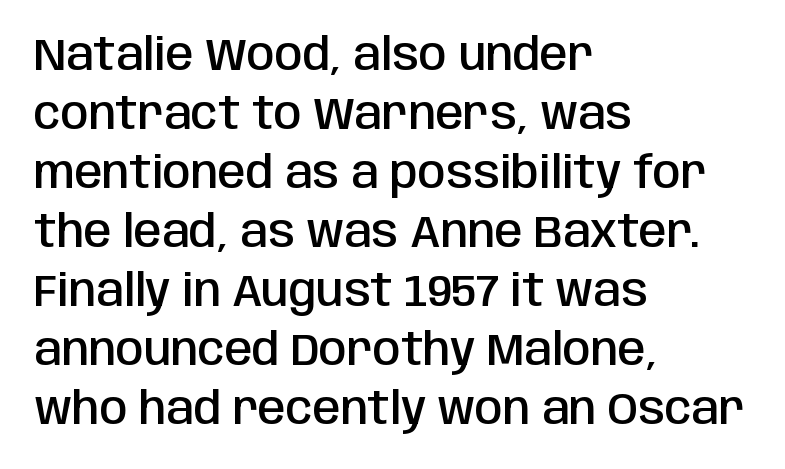
Q: Is the text bold? A: Semi-bold.
Q: Is the text italic (slanted)? A: No, it is upright.
Q: Is the typeface a serif or a sans-serif typeface? A: Sans-serif.
Q: Is the text underlined? A: No.
Q: How is the paragraph aligned? A: Left-aligned.
Q: Is the spacing between letters normal or unusually wide? A: Normal.
Q: Is the spacing between lines tight, normal or loose? A: Normal.
Q: Width (condensed, normal, or wide)? A: Condensed.
Q: Stroke contrast? A: Low.
Q: x-height? A: Large.
Q: Monospaced? A: No.
